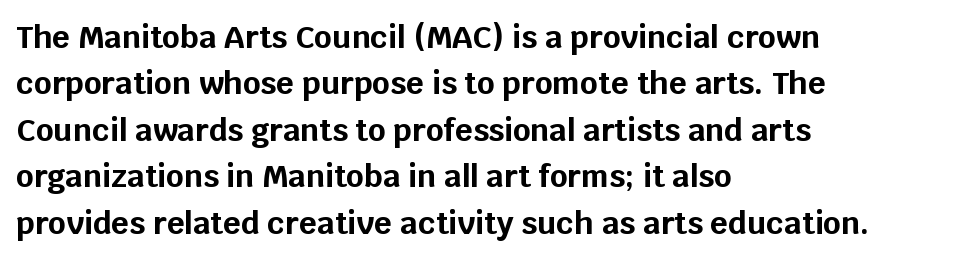
Q: Is the text bold? A: Yes.
Q: Is the text italic (slanted)? A: No, it is upright.
Q: Is the typeface a serif or a sans-serif typeface? A: Sans-serif.
Q: Is the text underlined? A: No.
Q: How is the paragraph aligned? A: Left-aligned.
Q: Is the spacing between letters normal or unusually wide? A: Normal.
Q: Is the spacing between lines tight, normal or loose? A: Normal.
Q: Width (condensed, normal, or wide)? A: Normal.
Q: Stroke contrast? A: Low.
Q: x-height? A: Large.
Q: Monospaced? A: No.
